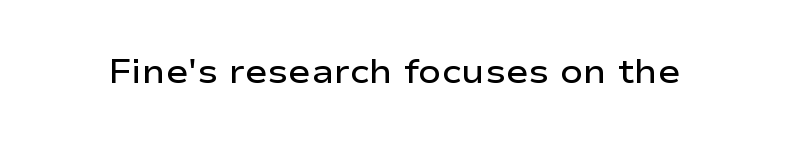
Do the characters align in a grid? No, the font is proportional. In terms of letterspacing, this is plain default setting. Each glyph is drawn with semibold strokes, heavier than normal yet not fully bold. Vertical strokes here are truly vertical. Underline: absent. Unlike a traditional serif, this face leaves its strokes unadorned.
